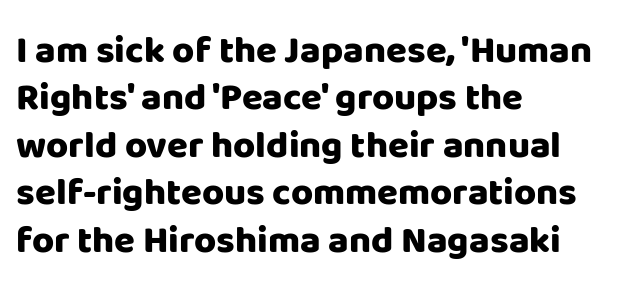
The image shows 38 px heavy sans-serif type, upright; set left-aligned, normal line spacing (1.25x), normal letter spacing, not underlined; low stroke contrast and a large x-height.
